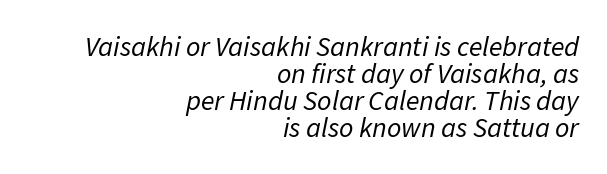
The image shows 28 px regular-weight type, italic (leaning right); set right-aligned, tight line spacing (0.97x), normal letter spacing, not underlined; low stroke contrast and a medium x-height.
